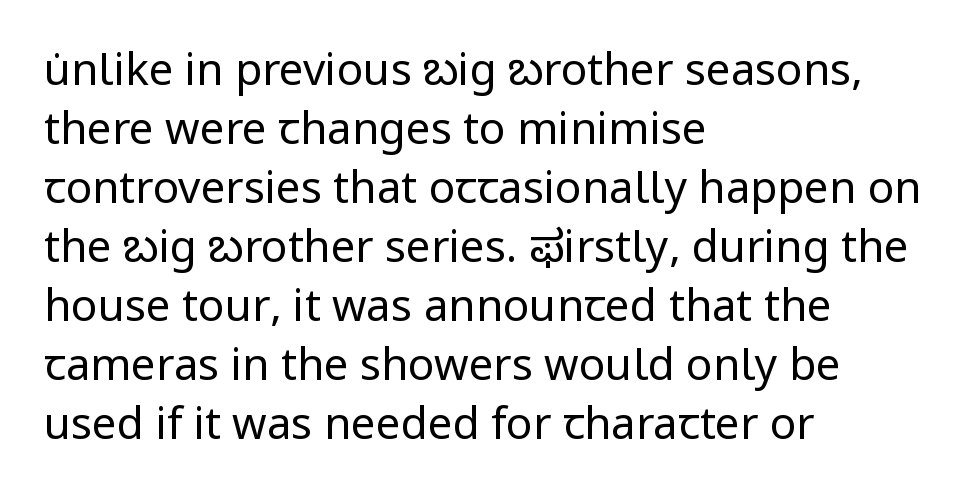
Style check: upright. Here the glyphs are tracked normally, forming tight word shapes. This sample uses a sans-serif face. The face used here is proportionally spaced, like ordinary book or web type. Bare-footed words on every line. The rag falls on the right side of this text block.
